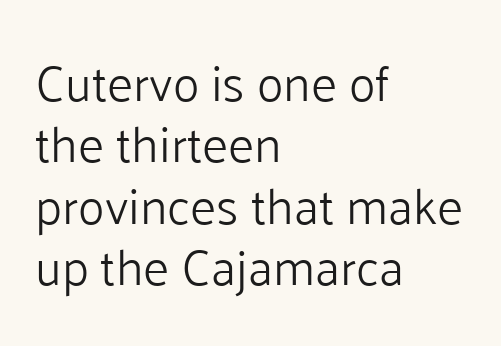
Each letter keeps its own natural width here, so spacing adapts to shape. Lines of text with bare space underneath. Every character sits straight up, as roman type does. The text block is weighted toward the left margin, trailing off unevenly rightward. Is the type heavy? It reads as light-to-regular instead.
